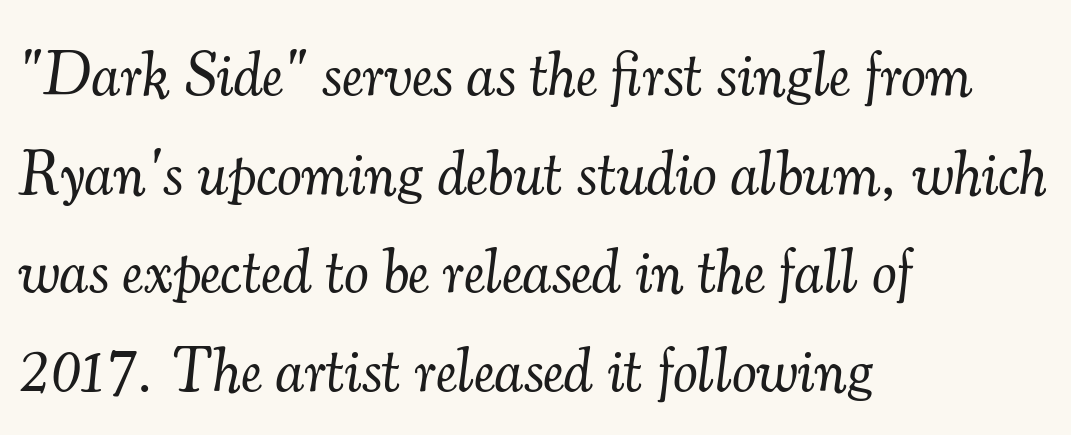
{"serif": "yes", "italic": "yes", "lean": "right", "slant_degrees": 7, "bold": "no", "weight": "light", "width": "normal", "stroke_contrast": "medium", "x_height": "small", "monospaced": "no", "underline": "no", "align": "left", "line_spacing": "normal", "line_spacing_ratio": 1.59, "letter_spacing": "normal", "letter_spacing_em": 0.0, "glyph_px": 62}
